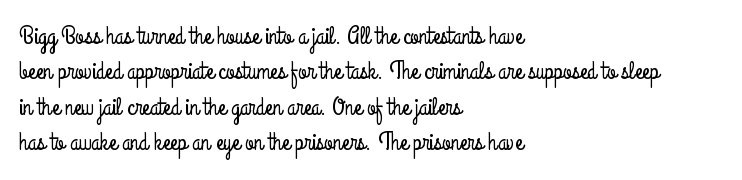
The line texture is even and compact thanks to regular tracking. Glance below the letters and you will spot only blank space. Each line starts at the same left margin while the right side varies. Reading down the column, the eye jumps a familiar distance to each next line.
